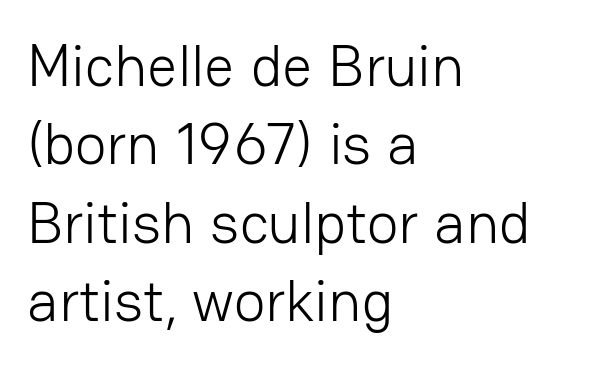
{"serif": "no", "italic": "no", "bold": "no", "weight": "light", "width": "normal", "stroke_contrast": "low", "x_height": "medium", "monospaced": "no", "underline": "no", "align": "left", "line_spacing": "normal", "line_spacing_ratio": 1.33, "letter_spacing": "normal", "letter_spacing_em": 0.0, "glyph_px": 59}
